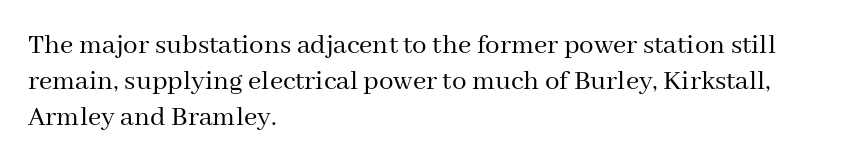
{"serif": "yes", "italic": "no", "bold": "no", "weight": "regular", "width": "normal", "stroke_contrast": "medium", "x_height": "medium", "monospaced": "no", "underline": "no", "align": "left", "line_spacing_ratio": 1.24, "letter_spacing": "normal", "letter_spacing_em": 0.0, "glyph_px": 29}
